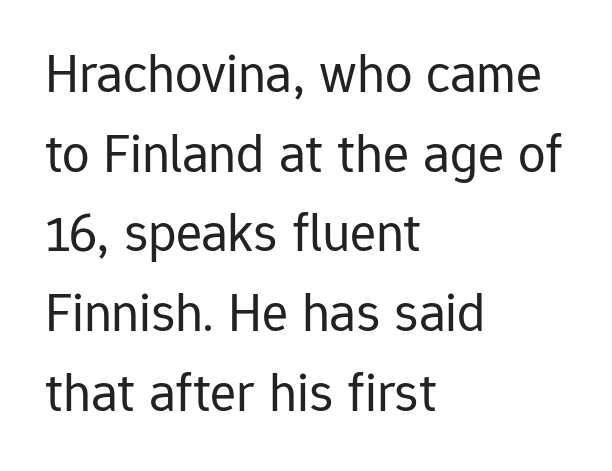
The image shows 55 px regular-weight sans-serif type, upright; set left-aligned, normal line spacing (1.45x), normal letter spacing, not underlined; low stroke contrast and a medium x-height.
